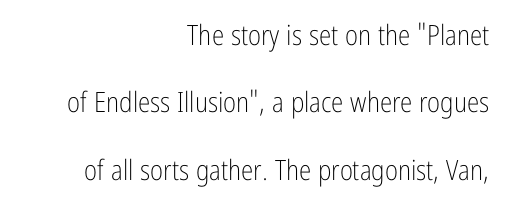
Typographically, this falls in the sans-serif category. A typesetter would call this zero additional tracking. Every stem runs plumb, perpendicular to the baseline. Stems here are at most as thick as an everyday book face. Any mark beneath the type? The region is blank.
